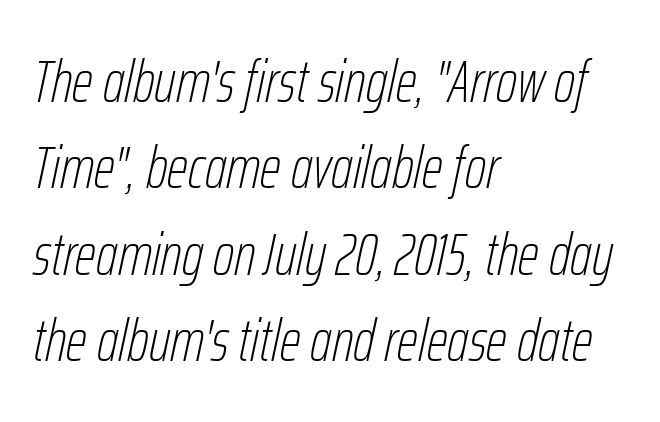
{"italic": "yes", "lean": "right", "slant_degrees": 12, "bold": "no", "weight": "thin", "width": "condensed", "stroke_contrast": "low", "x_height": "medium", "monospaced": "no", "underline": "no", "align": "left", "line_spacing": "normal", "line_spacing_ratio": 1.44, "letter_spacing": "normal", "letter_spacing_em": 0.0, "glyph_px": 60}
